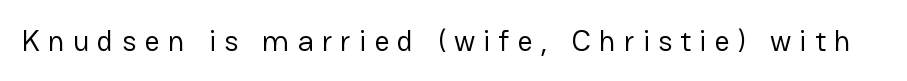
Descender tails drop into unmarked territory. Ordinary non-slanted type is in use. Honestly, the letter spacing is so wide it's the main thing you notice. Serifs: no, the terminals of the letterforms are clean. The passage shown is typed in a proportional face where columns would drift.
